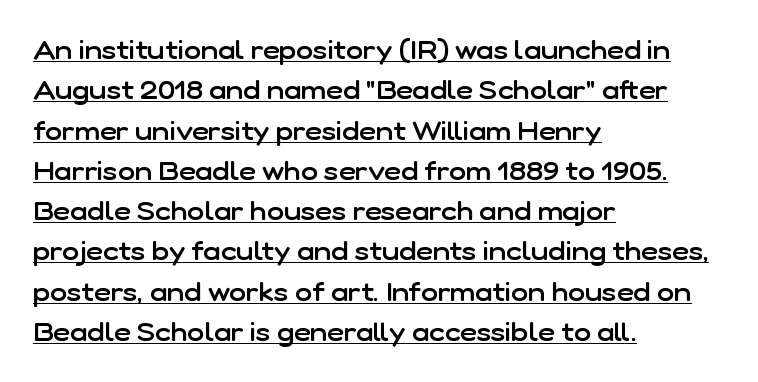
When letters stand straight like this, we call the style roman or upright. Compared with a centered layout, this one pins lines to the left instead. Reading down the column, the eye jumps a familiar distance to each next line. The passage shown has conventional tracking throughout.
